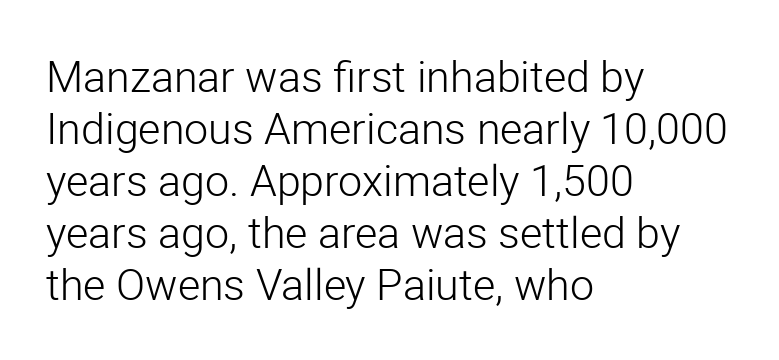
Q: Is the text bold? A: No.
Q: Is the text italic (slanted)? A: No, it is upright.
Q: Is the typeface a serif or a sans-serif typeface? A: Sans-serif.
Q: Is the text underlined? A: No.
Q: How is the paragraph aligned? A: Left-aligned.
Q: Is the spacing between letters normal or unusually wide? A: Normal.
Q: Width (condensed, normal, or wide)? A: Normal.
Q: Stroke contrast? A: Low.
Q: x-height? A: Medium.
Q: Monospaced? A: No.
